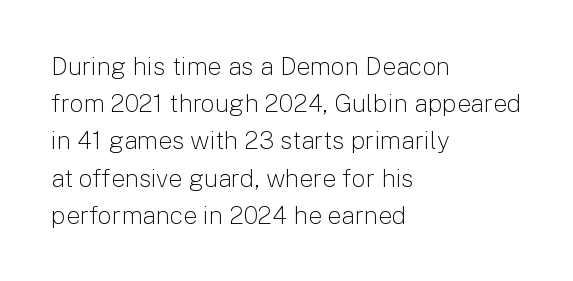
The image shows 25 px text type, upright; set left-aligned, normal line spacing (1.49x), normal letter spacing, not underlined.
